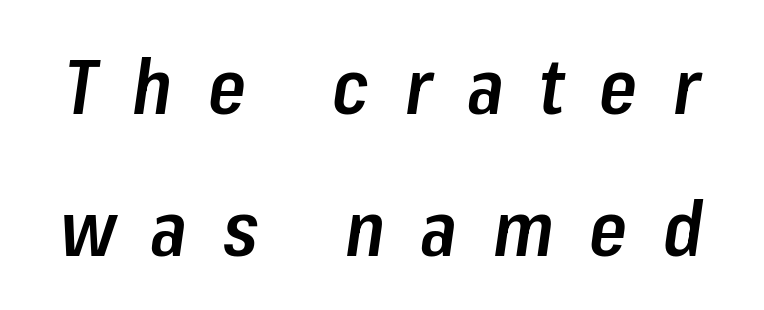
The image shows 77 px semibold, condensed type, italic (leaning right); set line spacing 1.84x, unusually wide letter spacing (+0.46 em), not underlined; low stroke contrast and a medium x-height.
